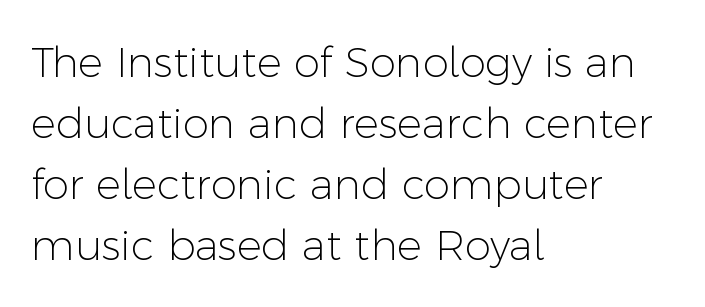
The image shows 42 px light sans-serif type, upright; set left-aligned, normal line spacing (1.45x), normal letter spacing, not underlined; low stroke contrast and a medium x-height.
